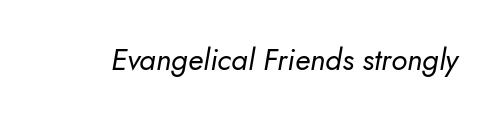
The image shows 30 px regular-weight sans-serif type; set normal letter spacing, not underlined; low stroke contrast and a small x-height.
